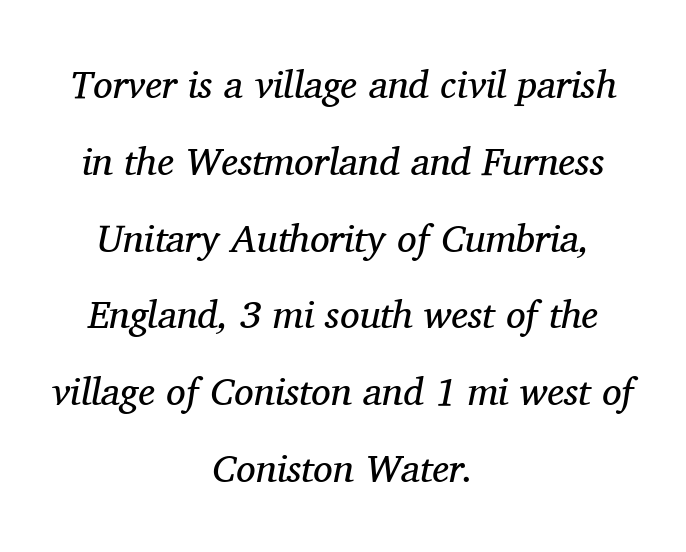
Does the type have serifs? Yes, each stem ends in a small foot. You can tell it's italic because the verticals aren't actually vertical. Interline gaps are noticeably wide in this sample. Stroke mass is kept to a normal reading level or below.
